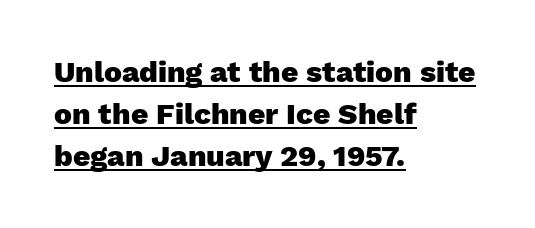
Q: Is the text bold? A: Yes.
Q: Is the text italic (slanted)? A: No, it is upright.
Q: Is the typeface a serif or a sans-serif typeface? A: Sans-serif.
Q: Is the text underlined? A: Yes.
Q: How is the paragraph aligned? A: Left-aligned.
Q: Is the spacing between letters normal or unusually wide? A: Normal.
Q: Is the spacing between lines tight, normal or loose? A: Normal.
Q: Width (condensed, normal, or wide)? A: Normal.
Q: Stroke contrast? A: Low.
Q: x-height? A: Medium.
Q: Monospaced? A: No.
